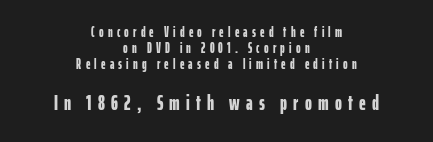
{"italic": "no", "bold": "yes", "underline": "no", "align": "center", "line_spacing": "tight", "line_spacing_ratio": 1.15, "letter_spacing": "wide", "letter_spacing_em": 0.3, "larger_block": "second", "size_ratio": 1.5, "glyph_px": 21}
